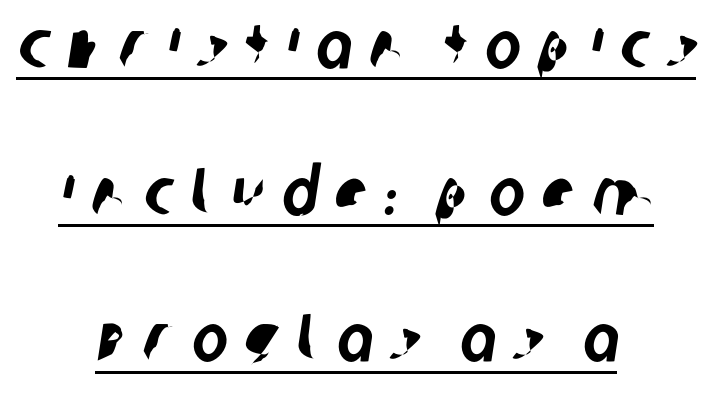
Q: Is the typeface a serif or a sans-serif typeface? A: Sans-serif.
Q: Is the text underlined? A: Yes.
Q: How is the paragraph aligned? A: Centered.
Q: Is the spacing between letters normal or unusually wide? A: Unusually wide.
Q: Is the spacing between lines tight, normal or loose? A: Loose.
Q: Width (condensed, normal, or wide)? A: Condensed.
Q: Stroke contrast? A: Low.
Q: x-height? A: Large.
Q: Monospaced? A: No.
